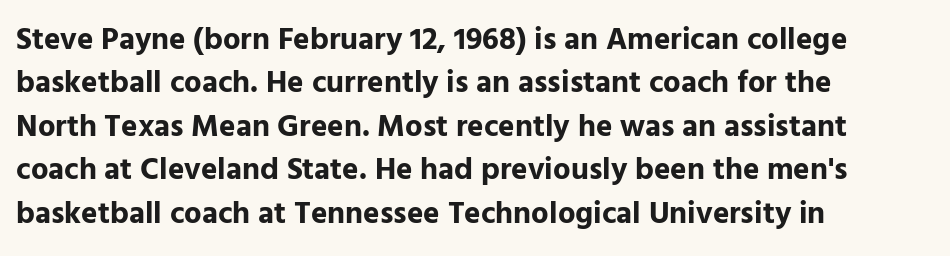
The image shows 31 px bold sans-serif type, upright; set left-aligned, normal line spacing (1.4x), normal letter spacing, not underlined; low stroke contrast and a medium x-height.
